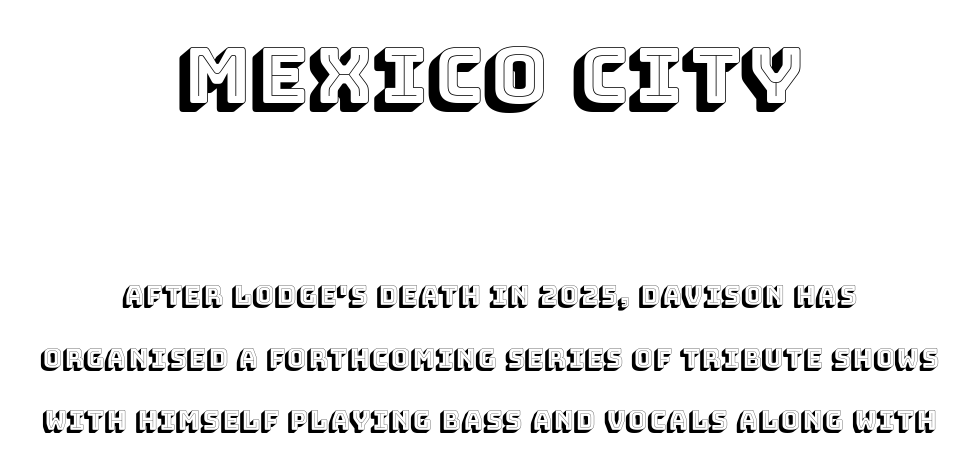
The image shows 77 px text type, upright; set centered, loose line spacing (2.4x), normal letter spacing, not underlined; the first (top) block is 2.96x larger; a large x-height.
